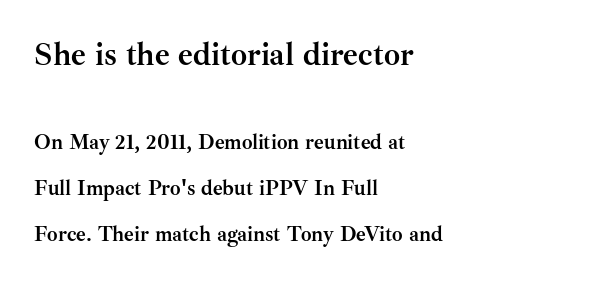
Q: Is the text bold? A: Yes.
Q: Is the text italic (slanted)? A: No, it is upright.
Q: Is the typeface a serif or a sans-serif typeface? A: Serif.
Q: Is the text underlined? A: No.
Q: How is the paragraph aligned? A: Left-aligned.
Q: Is the spacing between letters normal or unusually wide? A: Normal.
Q: Is the spacing between lines tight, normal or loose? A: Loose.
Q: Which block of text is set in a larger size, the first (top) or the second (bottom)? A: The first (top) one.
Q: Width (condensed, normal, or wide)? A: Normal.
Q: Stroke contrast? A: Medium.
Q: x-height? A: Small.
Q: Monospaced? A: No.
